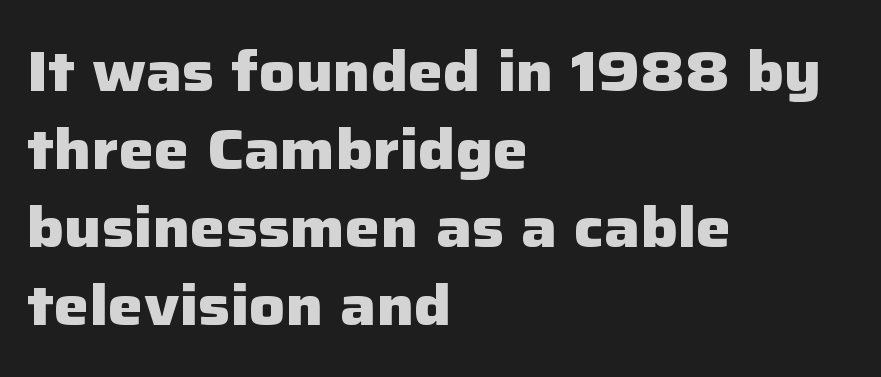
Words appear dense and cohesive because spacing is normal. The text was rendered using a sans face with plain stroke endings. The baseline area is clear. The rendering uses a moderate line-height, typical for paragraphs.
